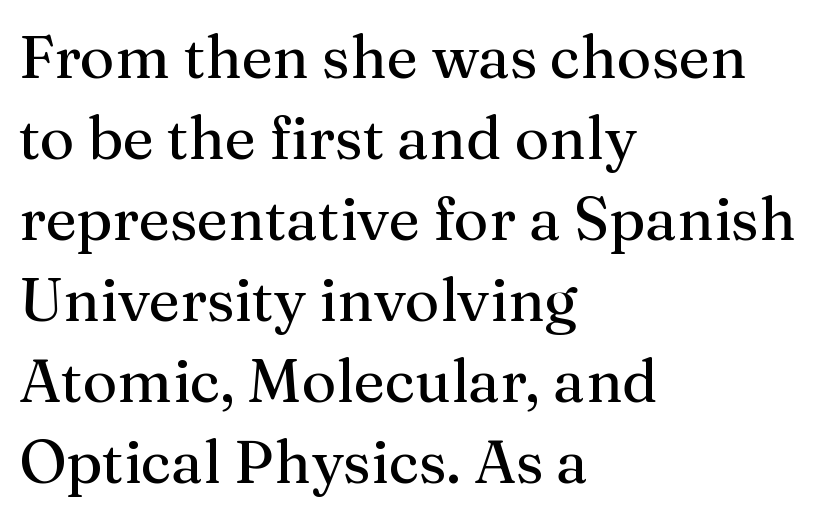
Does extra space separate the letters? No, they use regular spacing. A normal amount of white space separates one row of letters from the next. The passage shown is not underscored anywhere. A classic flush-left, rag-right setting is used for this passage. The rendering shows small feet on the letterforms — a serif design. Varying glyph widths throughout — classic text-font behaviour.
